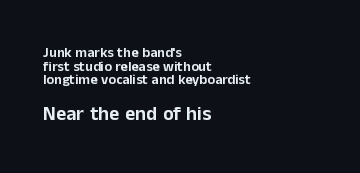
Beneath every word, the page is bare. The line-height multiplier appears low, near solid setting. Short note: letters normally spaced. Italic: no, the glyphs are upright roman. Reading down the block, your eye returns to a fixed left position each line.
